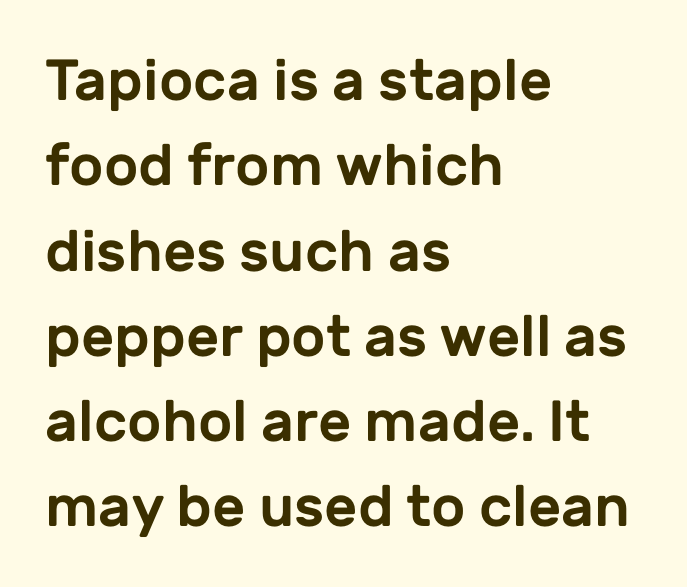
{"serif": "no", "italic": "no", "width": "normal", "stroke_contrast": "low", "x_height": "medium", "monospaced": "no", "underline": "no", "align": "left", "line_spacing": "normal", "line_spacing_ratio": 1.47, "letter_spacing": "normal", "letter_spacing_em": 0.0, "glyph_px": 58}
